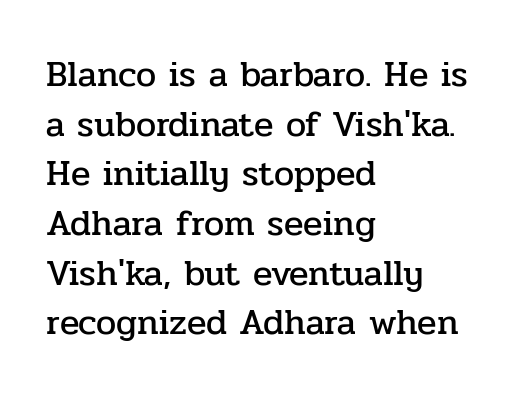
The image shows 36 px serif type, upright; set left-aligned, normal line spacing (1.38x), normal letter spacing, not underlined; low stroke contrast and a medium x-height.
